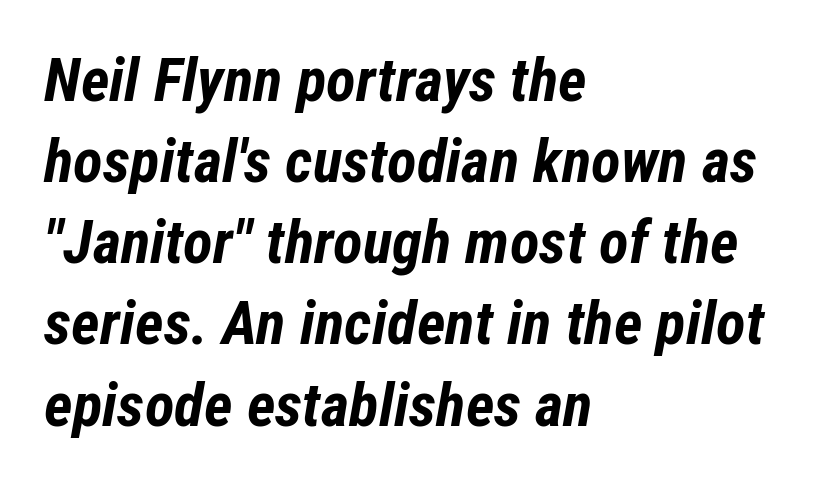
These lines were composed using italics. These lines keep a tight, regular rhythm from letter to letter. Heavy, bold letterforms. Vertical spacing — default. A clean baseline with only descenders dipping below it.
